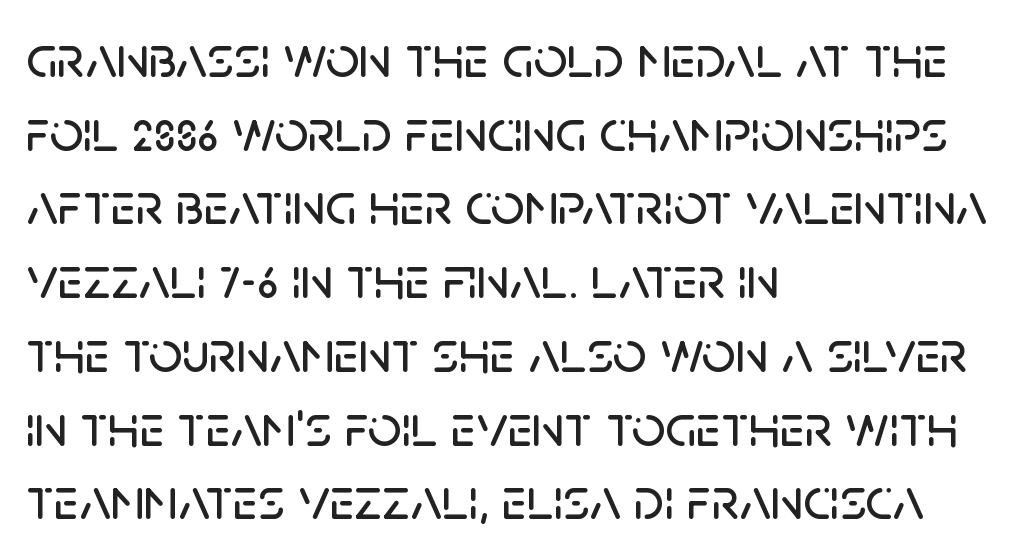
The image shows 59 px sans-serif type, upright; set left-aligned, normal line spacing (1.25x), normal letter spacing, not underlined; low stroke contrast and a large x-height.
